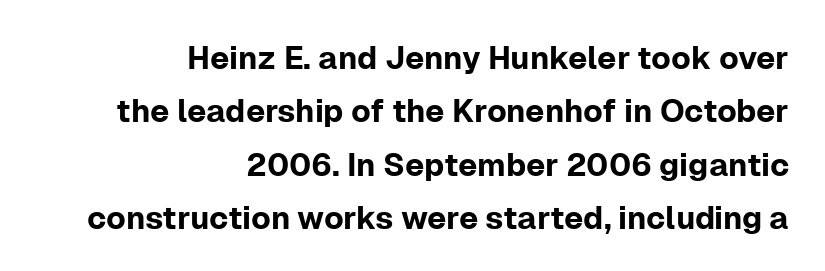
Q: Is the text italic (slanted)? A: No, it is upright.
Q: Is the typeface a serif or a sans-serif typeface? A: Sans-serif.
Q: Is the text underlined? A: No.
Q: How is the paragraph aligned? A: Right-aligned.
Q: Is the spacing between letters normal or unusually wide? A: Normal.
Q: Is the spacing between lines tight, normal or loose? A: Normal.
Q: Width (condensed, normal, or wide)? A: Normal.
Q: Stroke contrast? A: Low.
Q: x-height? A: Medium.
Q: Monospaced? A: No.
